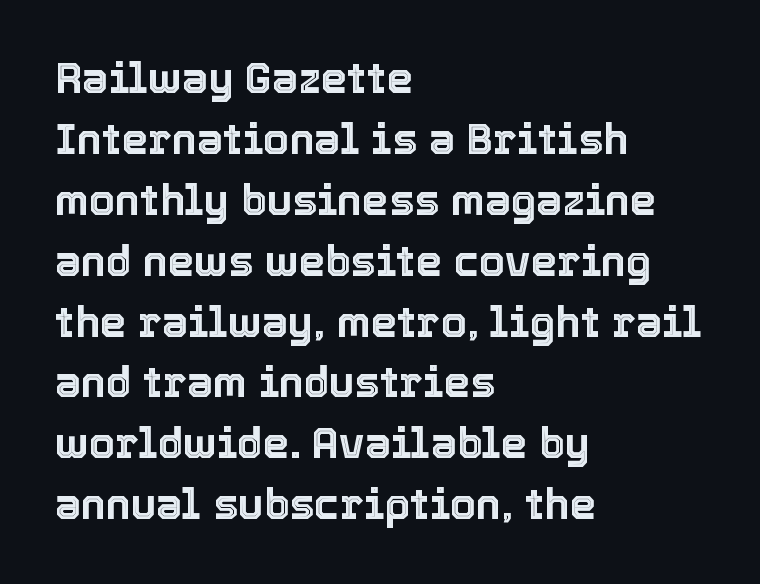
The image shows 42 px text type, upright; set left-aligned, normal line spacing (1.45x), normal letter spacing, not underlined; a medium x-height.
